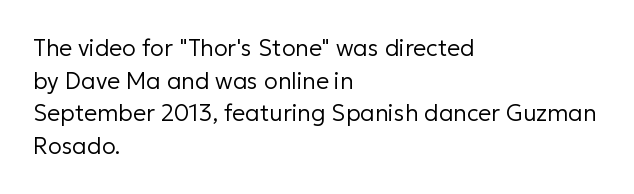
{"italic": "no", "bold": "no", "underline": "no", "align": "left", "line_spacing": "normal", "line_spacing_ratio": 1.42, "letter_spacing": "normal", "letter_spacing_em": 0.0, "glyph_px": 23}
